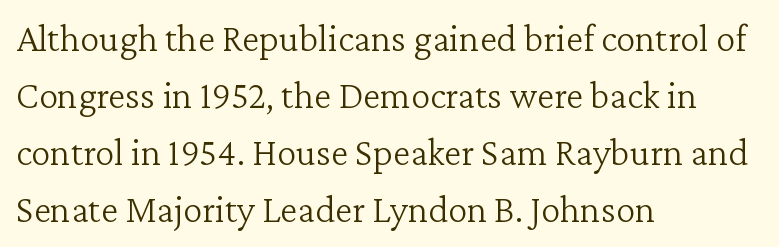
{"serif": "yes", "italic": "no", "bold": "no", "weight": "light", "width": "normal", "stroke_contrast": "low", "x_height": "medium", "monospaced": "no", "underline": "no", "align": "left", "line_spacing": "normal", "line_spacing_ratio": 1.46, "letter_spacing": "normal", "letter_spacing_em": 0.0, "glyph_px": 39}
